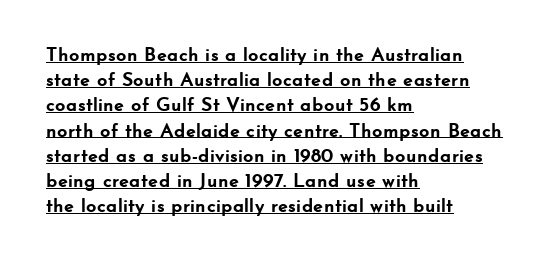
Q: Is the text bold? A: Yes.
Q: Is the text italic (slanted)? A: No, it is upright.
Q: Is the text underlined? A: Yes.
Q: How is the paragraph aligned? A: Left-aligned.
Q: Is the spacing between letters normal or unusually wide? A: Normal.
Q: Is the spacing between lines tight, normal or loose? A: Normal.
